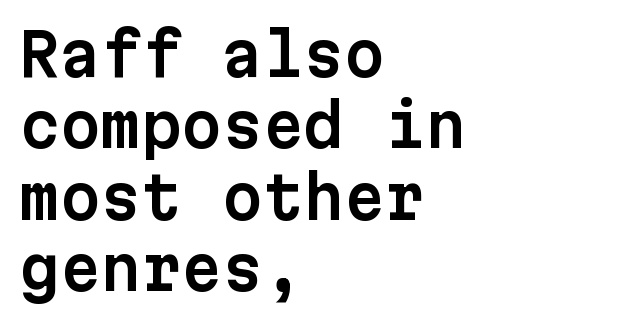
Q: Is the text italic (slanted)? A: No, it is upright.
Q: Is the typeface a serif or a sans-serif typeface? A: Sans-serif.
Q: Is the text underlined? A: No.
Q: How is the paragraph aligned? A: Left-aligned.
Q: Is the spacing between letters normal or unusually wide? A: Normal.
Q: Width (condensed, normal, or wide)? A: Normal.
Q: Stroke contrast? A: Low.
Q: x-height? A: Medium.
Q: Monospaced? A: Yes.
